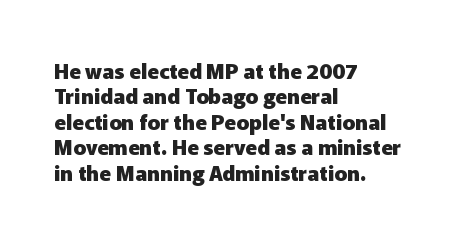
The image shows 21 px bold type, upright; set left-aligned, line spacing 1.21x, normal letter spacing, not underlined.
